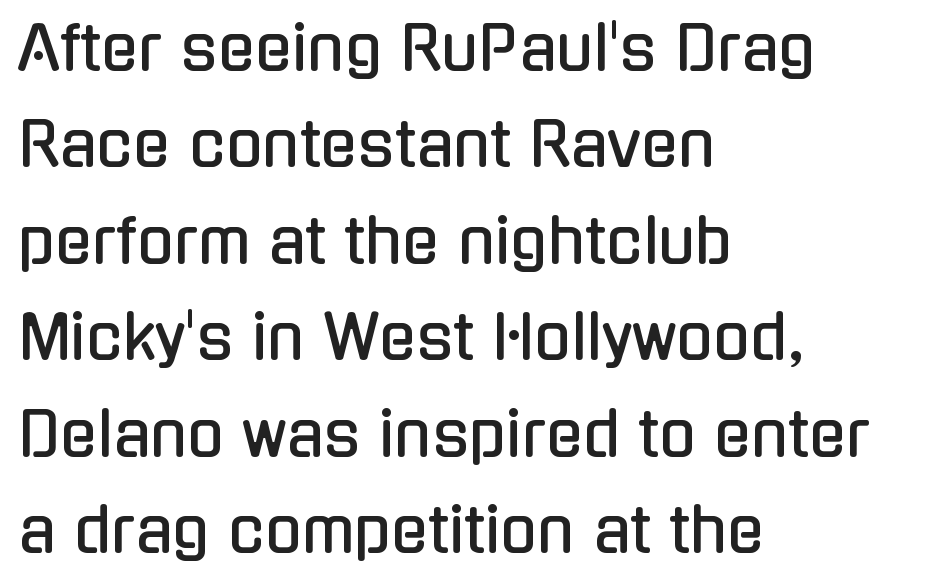
Q: Is the text italic (slanted)? A: No, it is upright.
Q: Is the typeface a serif or a sans-serif typeface? A: Sans-serif.
Q: Is the text underlined? A: No.
Q: How is the paragraph aligned? A: Left-aligned.
Q: Is the spacing between letters normal or unusually wide? A: Normal.
Q: Is the spacing between lines tight, normal or loose? A: Normal.
Q: Width (condensed, normal, or wide)? A: Condensed.
Q: Stroke contrast? A: Low.
Q: x-height? A: Medium.
Q: Monospaced? A: No.
